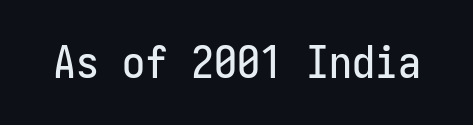
Words float on clear page, feet unadorned. Here the designer chose a console-style face with uniform glyph widths. Standard letterfit; no display-style spreading of the glyphs. A roman cut, with each character standing at attention. This rendering employs a face without finishing strokes, i.e., a sans-serif.
